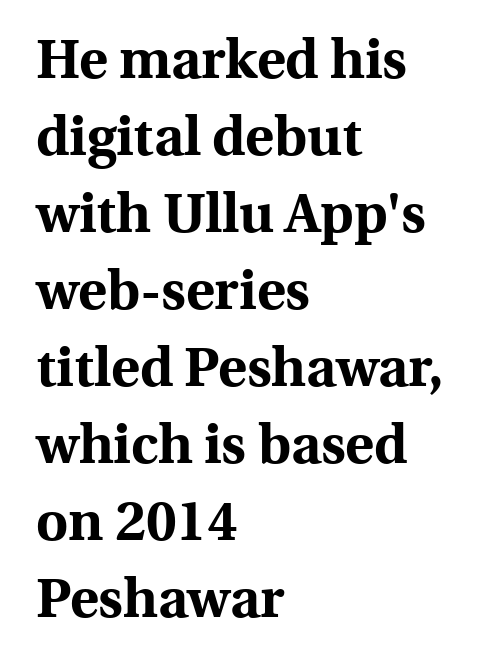
Q: Is the text bold? A: Yes.
Q: Is the text italic (slanted)? A: No, it is upright.
Q: Is the typeface a serif or a sans-serif typeface? A: Serif.
Q: Is the text underlined? A: No.
Q: How is the paragraph aligned? A: Left-aligned.
Q: Is the spacing between letters normal or unusually wide? A: Normal.
Q: Is the spacing between lines tight, normal or loose? A: Normal.
Q: Width (condensed, normal, or wide)? A: Normal.
Q: x-height? A: Medium.
Q: Monospaced? A: No.
